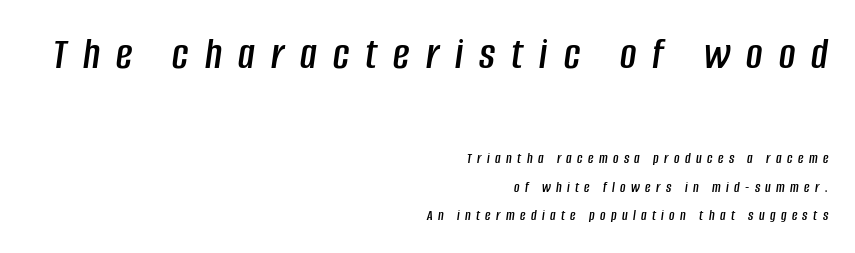
The image shows 45 px condensed type, italic (leaning right); set right-aligned, loose line spacing (1.91x), unusually wide letter spacing (+0.36 em), not underlined; the first (top) block is 3.0x larger; low stroke contrast and a large x-height.
